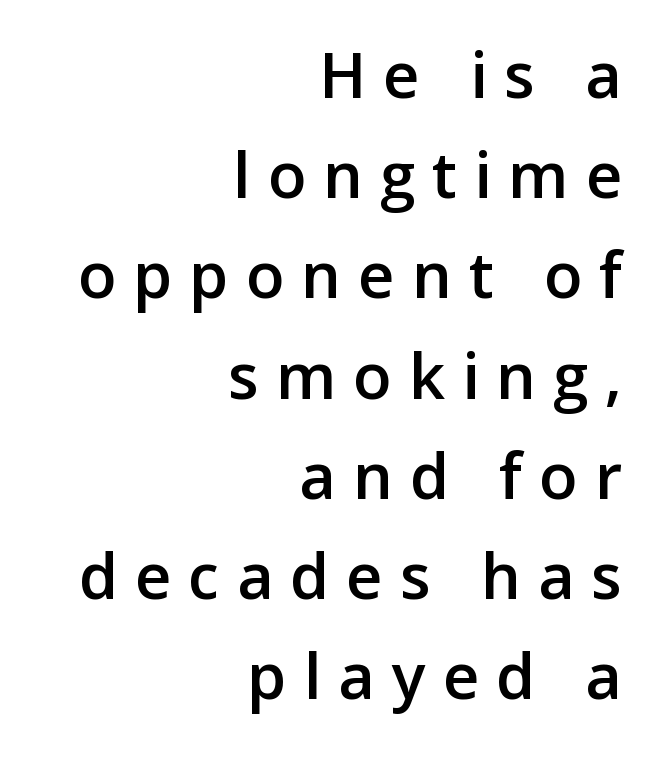
The gap between lines stays unmarked. The sample has been set in demibold, a notch under bold. Does the copy run flush right? Yes — the right margin is perfectly even. Stroke terminals: plain, sans-serif.
